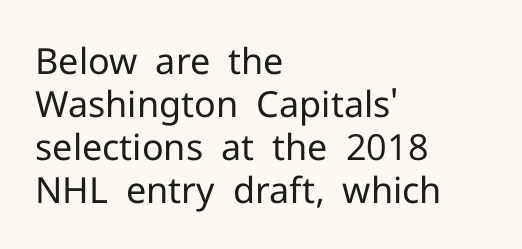
The image shows 36 px regular-weight sans-serif type, upright; set left-aligned, line spacing 1.19x, normal letter spacing, not underlined; low stroke contrast and a medium x-height.
